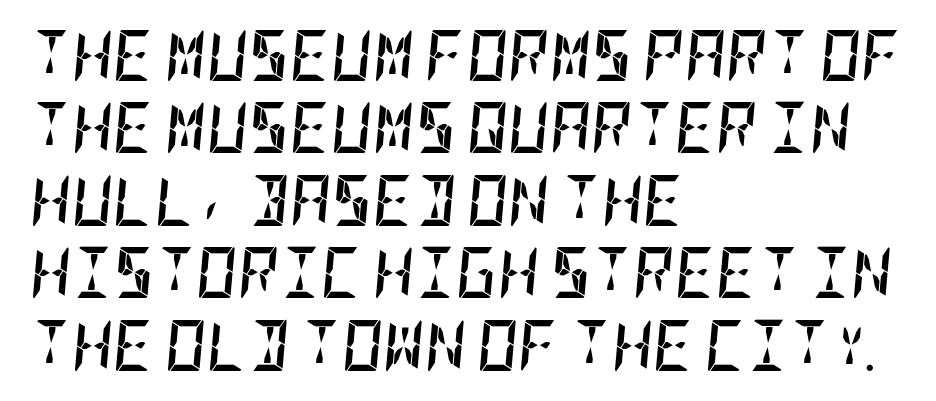
Vertically, the passage feels balanced, rows spaced as you'd expect. It's the slanting kind of type. In terms of letterspacing, this is plain default setting. Nobody drew a line under any word here. Weight check: bold — yes, fully.
